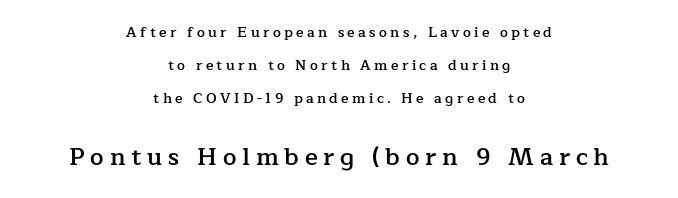
Q: Is the text bold? A: Semi-bold.
Q: Is the text italic (slanted)? A: No, it is upright.
Q: Is the text underlined? A: No.
Q: How is the paragraph aligned? A: Centered.
Q: Is the spacing between letters normal or unusually wide? A: Unusually wide.
Q: Is the spacing between lines tight, normal or loose? A: Loose.
Q: Which block of text is set in a larger size, the first (top) or the second (bottom)? A: The second (bottom) one.
